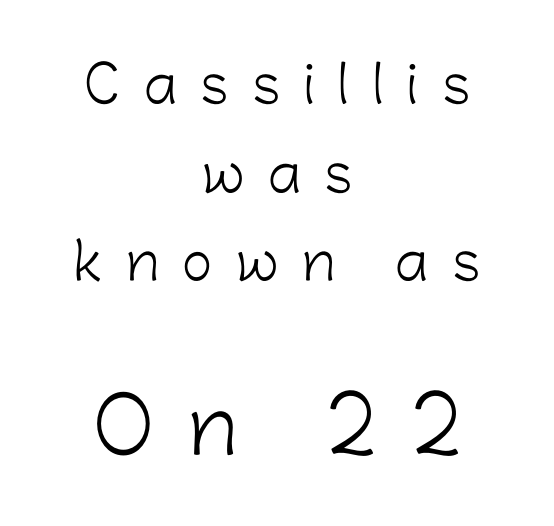
The image shows 76 px light sans-serif type, upright; set centered, line spacing 1.74x, unusually wide letter spacing (+0.47 em), not underlined; the second (bottom) block is 1.49x larger; low stroke contrast and a medium x-height.
